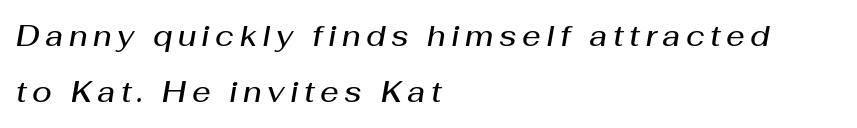
Any mark beneath the type? The region is blank. These lines stack with their left ends in a neat column. This sample trades compactness for vertical openness between lines. Is this a fixed-width face? No — the glyphs have proportional, varying widths. Posture: slanted.
